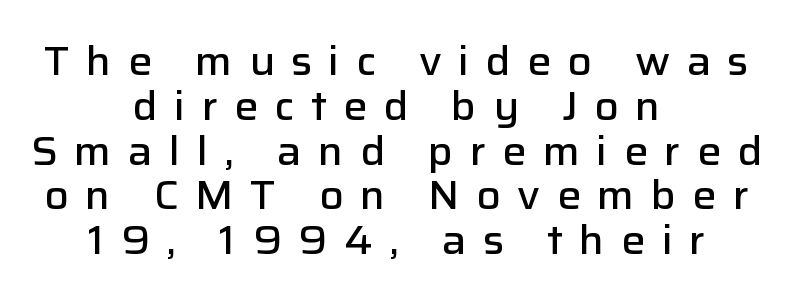
{"serif": "no", "italic": "no", "bold": "semi", "weight": "semibold", "width": "normal", "stroke_contrast": "low", "x_height": "medium", "monospaced": "no", "underline": "no", "align": "center", "line_spacing": "tight", "line_spacing_ratio": 1.12, "letter_spacing": "wide", "letter_spacing_em": 0.41, "glyph_px": 40}
